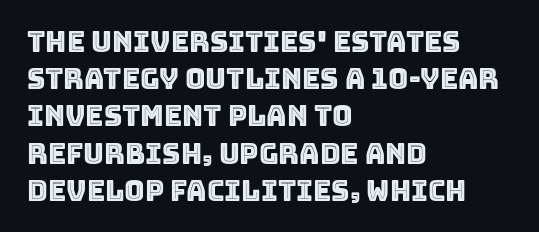
Unlike italic type, these characters show no tilt at all. Honestly, the letter spacing is just normal — you wouldn't notice it. This block has exactly the height ordinary leading produces. Each letter keeps its own natural width here, so spacing adapts to shape.
